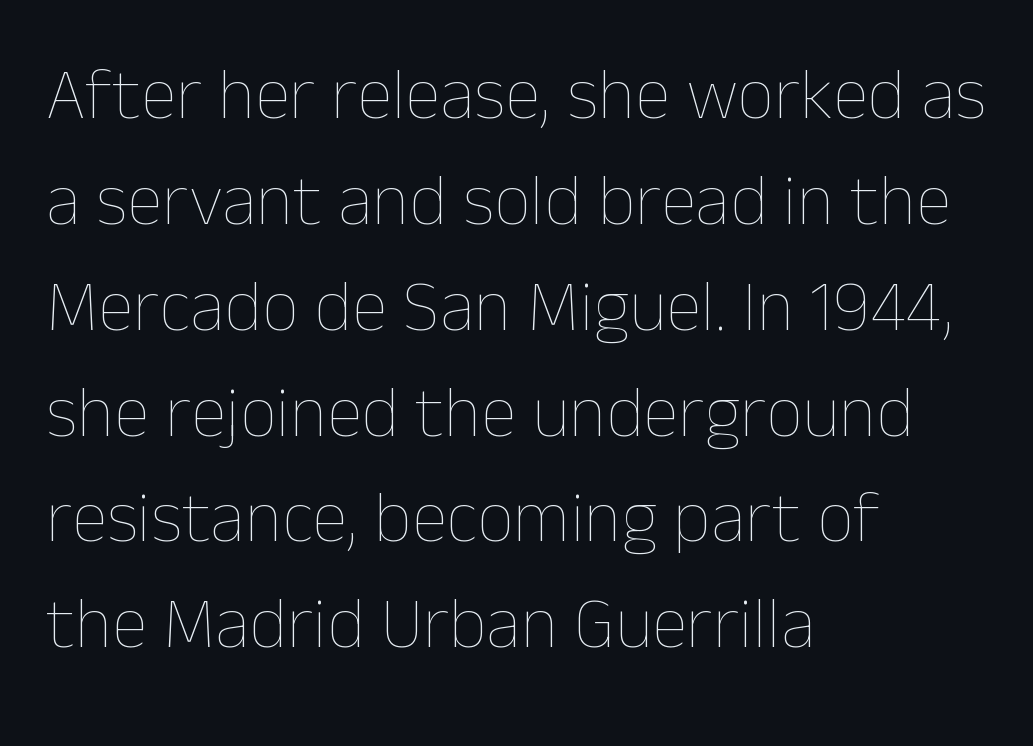
Q: Is the text bold? A: No.
Q: Is the text italic (slanted)? A: No, it is upright.
Q: Is the text underlined? A: No.
Q: How is the paragraph aligned? A: Left-aligned.
Q: Is the spacing between letters normal or unusually wide? A: Normal.
Q: Is the spacing between lines tight, normal or loose? A: Normal.
Q: Width (condensed, normal, or wide)? A: Normal.
Q: Stroke contrast? A: Low.
Q: x-height? A: Medium.
Q: Monospaced? A: No.
